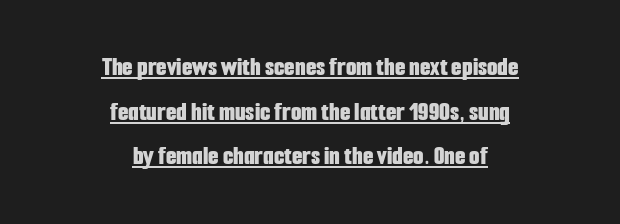
Short and long lines alike share a common midpoint. These lines were composed using upright roman letters. The letters sit at their default tracking, neither squeezed nor spread. Chunky letters — that's bold for sure.
